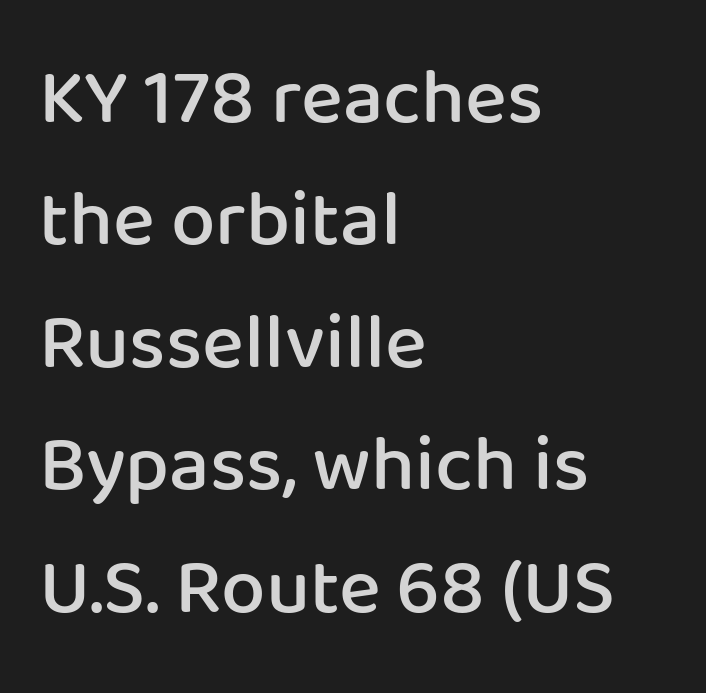
The image shows 79 px semibold sans-serif type, upright; set left-aligned, normal line spacing (1.55x), normal letter spacing, not underlined; low stroke contrast and a medium x-height.
